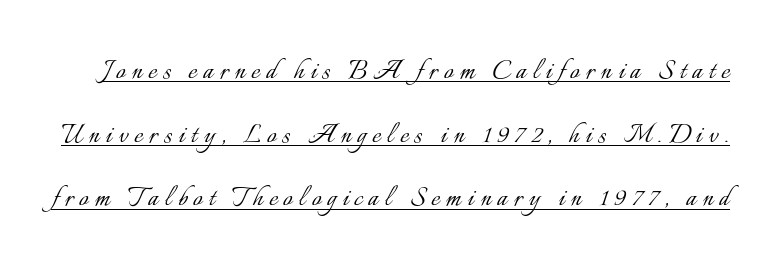
{"bold": "no", "weight": "light", "width": "normal", "stroke_contrast": "low", "x_height": "small", "monospaced": "no", "underline": "yes", "line_spacing": "loose", "line_spacing_ratio": 1.93, "glyph_px": 33}
